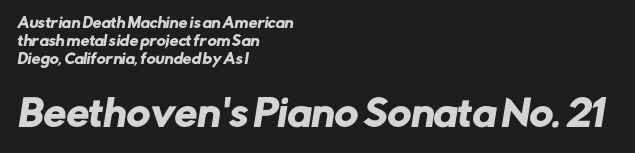
The rendering uses natural spacing where letterforms have individual widths. Standard letterfit; no display-style spreading of the glyphs. Casual observation: everything's shoved over to the left. No feet cap the strokes, marking this as sans-serif type. You get the small type first, then a jump to larger type. Line spacing here is normal.
